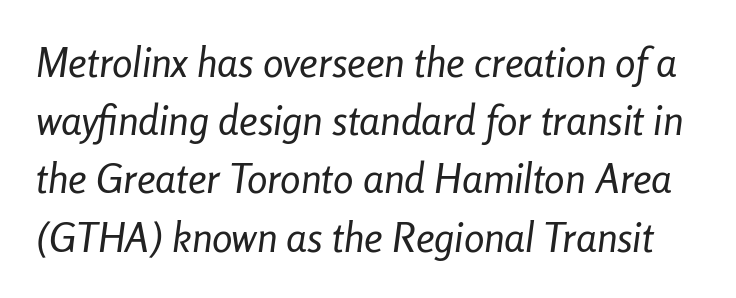
Weight: in the light-to-regular range. Proportional: the letters do not fall into vertical columns. Just letters on the line, the space beneath them empty. Compared with ordinary roman type, these characters are visibly tilted. Horizontal bands of white between lines are of average thickness.
